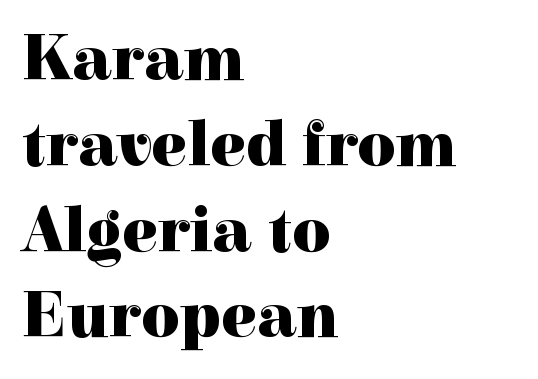
{"serif": "yes", "italic": "no", "bold": "yes", "weight": "heavy", "width": "normal", "x_height": "medium", "monospaced": "no", "underline": "no", "align": "left", "line_spacing": "normal", "line_spacing_ratio": 1.3, "letter_spacing": "normal", "letter_spacing_em": 0.0, "glyph_px": 66}
